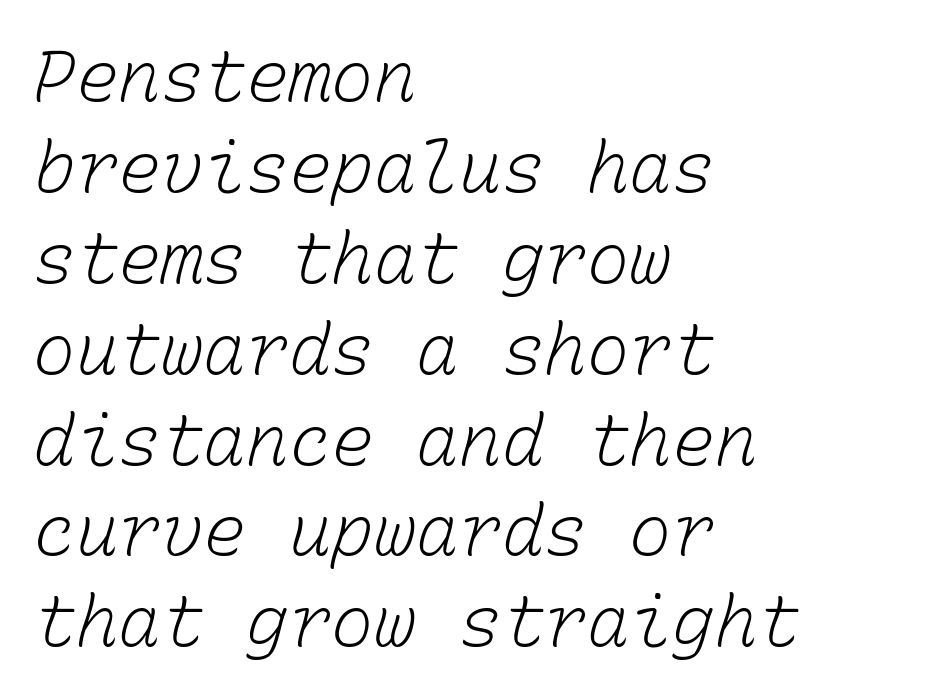
The image shows 71 px light type, monospaced; set left-aligned, normal line spacing (1.28x), normal letter spacing, not underlined; low stroke contrast and a medium x-height.
